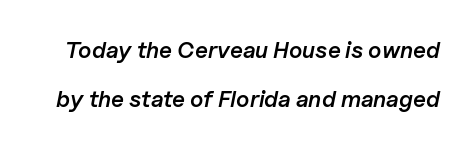
{"italic": "yes", "lean": "right", "slant_degrees": 11, "bold": "semi", "underline": "no", "line_spacing": "loose", "line_spacing_ratio": 2.12, "letter_spacing": "normal", "letter_spacing_em": 0.0, "glyph_px": 23}
